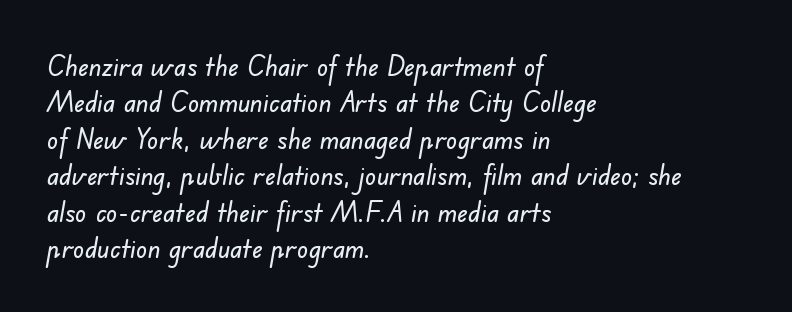
Inter-character spacing is left at the font's built-in metrics. Check where the strokes stop: nothing finishes them off — pure sans. Do the characters align in a grid? No, the font is proportional. These lines are set flush left with a ragged right edge. Notice how descenders clear the ascenders below comfortably — that's standard leading. Beneath every word, the page is bare.
